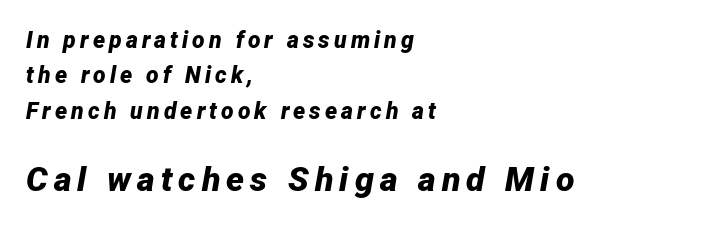
Q: Is the text bold? A: Yes.
Q: Is the text italic (slanted)? A: Yes, it leans right by about 12 degrees.
Q: Is the text underlined? A: No.
Q: How is the paragraph aligned? A: Left-aligned.
Q: Is the spacing between lines tight, normal or loose? A: Normal.
Q: Which block of text is set in a larger size, the first (top) or the second (bottom)? A: The second (bottom) one.
Q: Width (condensed, normal, or wide)? A: Normal.
Q: Stroke contrast? A: Low.
Q: x-height? A: Medium.
Q: Monospaced? A: No.
